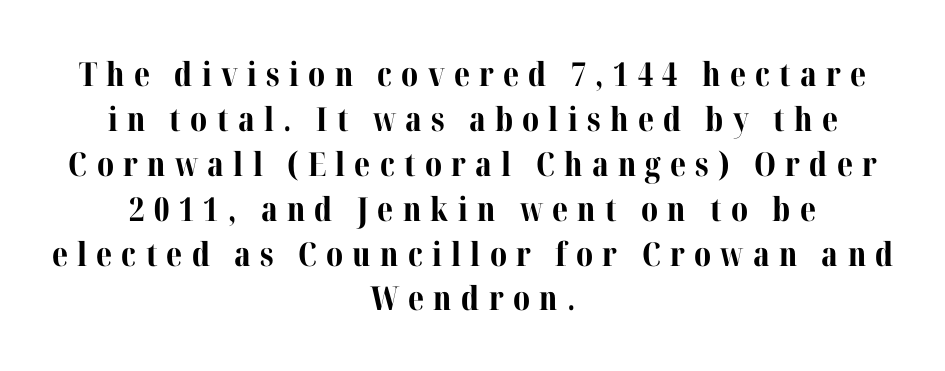
The image shows 33 px bold serif type, upright; set centered, normal line spacing (1.36x), unusually wide letter spacing (+0.28 em), not underlined; medium stroke contrast and a medium x-height.
